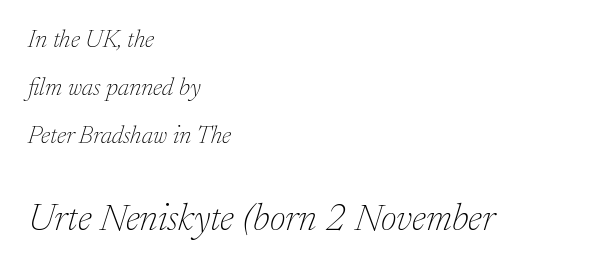
Decoration check: the copy has no underline. The rendering anchors every line to the left-hand side. Here the second block reads like a headline and the first like body copy. Baseline-to-baseline distance is far greater than the letter height. Weight class: somewhere from thin through regular. Is this a sans? No — the strokes have serifs.
